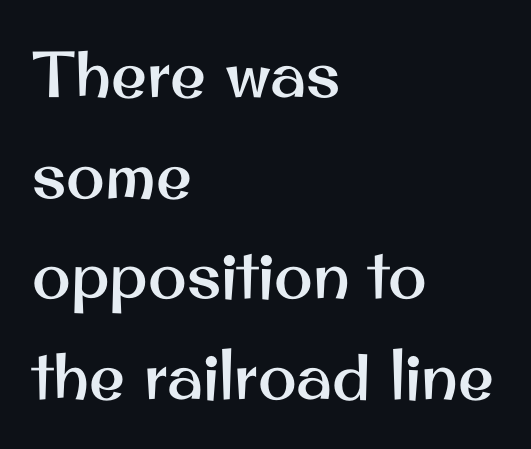
{"serif": "no", "italic": "no", "width": "normal", "stroke_contrast": "medium", "x_height": "small", "monospaced": "no", "underline": "no", "align": "left", "line_spacing": "normal", "line_spacing_ratio": 1.55, "letter_spacing": "normal", "letter_spacing_em": 0.0, "glyph_px": 65}
